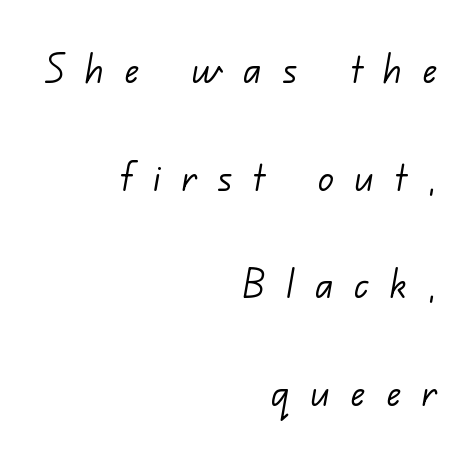
Q: Is the text bold? A: No.
Q: Is the typeface a serif or a sans-serif typeface? A: Sans-serif.
Q: Is the text underlined? A: No.
Q: How is the paragraph aligned? A: Right-aligned.
Q: Is the spacing between letters normal or unusually wide? A: Unusually wide.
Q: Is the spacing between lines tight, normal or loose? A: Loose.
Q: Width (condensed, normal, or wide)? A: Normal.
Q: Stroke contrast? A: Low.
Q: x-height? A: Small.
Q: Monospaced? A: No.
